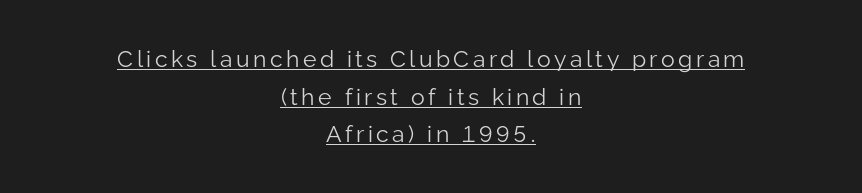
The image shows 23 px text type, upright; set centered, normal line spacing (1.64x), underlined.
